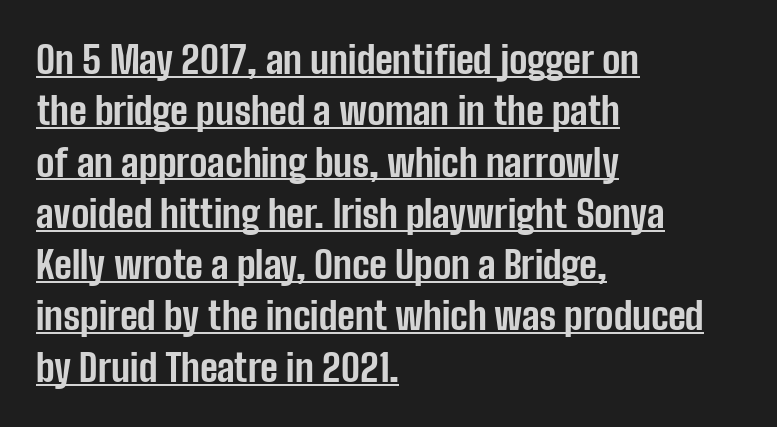
{"serif": "no", "italic": "no", "bold": "yes", "weight": "bold", "width": "condensed", "stroke_contrast": "low", "x_height": "medium", "monospaced": "no", "underline": "yes", "align": "left", "line_spacing": "normal", "line_spacing_ratio": 1.35, "letter_spacing": "normal", "letter_spacing_em": 0.0, "glyph_px": 38}
